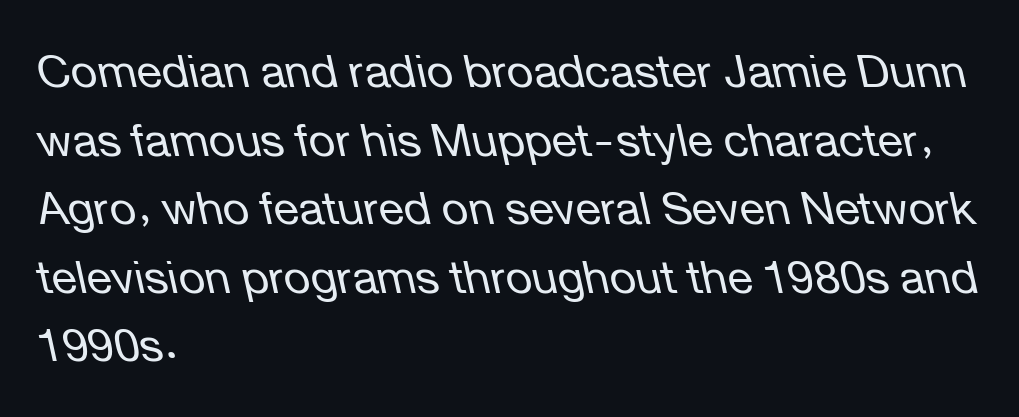
Q: Is the text bold? A: No.
Q: Is the text italic (slanted)? A: Yes, it leans left by about 12 degrees.
Q: Is the text underlined? A: No.
Q: How is the paragraph aligned? A: Left-aligned.
Q: Is the spacing between letters normal or unusually wide? A: Normal.
Q: Is the spacing between lines tight, normal or loose? A: Normal.
Q: Width (condensed, normal, or wide)? A: Normal.
Q: Stroke contrast? A: Low.
Q: x-height? A: Medium.
Q: Monospaced? A: No.
